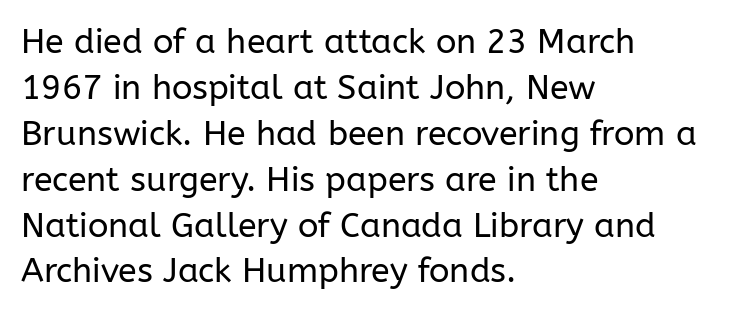
The image shows 34 px regular-weight sans-serif type, upright; set left-aligned, normal line spacing (1.35x), normal letter spacing, not underlined; low stroke contrast and a medium x-height.
